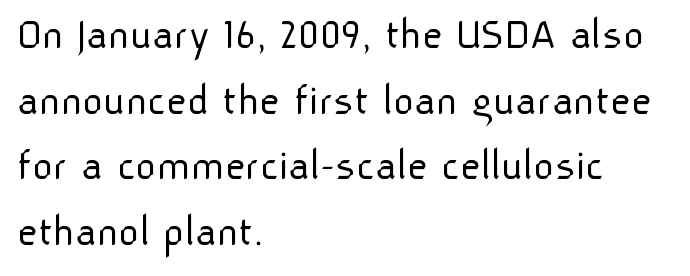
Compared with typical paragraphs, the rows here are spaced about the same. This sample has the flowing, uneven cadence of proportional lettering. The typeface has the unassuming heft of standard copy or less. Serif or sans? Sans — the stroke terminals are bare. Any mark beneath the type? The region is blank. Layout note: lines flush left.
